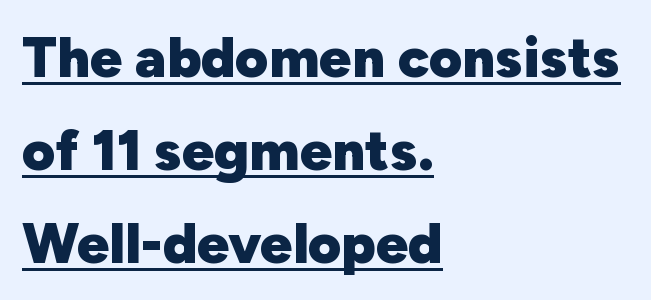
Proportional: the letters do not fall into vertical columns. Typographic density is high because the face is bold. Each line starts at the same left margin while the right side varies. Every stem runs plumb, perpendicular to the baseline. Spacing between characters is what you'd get straight out of the box.
